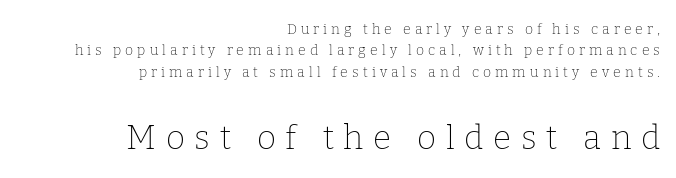
The image shows 33 px thin serif type, upright; set right-aligned, normal line spacing (1.53x), unusually wide letter spacing (+0.29 em), not underlined; the second (bottom) block is 2.36x larger; low stroke contrast and a medium x-height.
